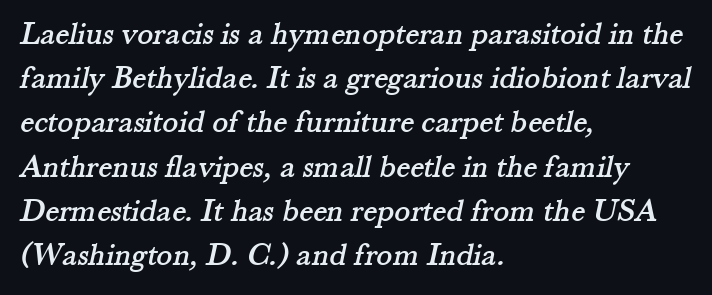
The image shows 33 px serif type; set left-aligned, normal line spacing (1.34x), normal letter spacing, not underlined; medium stroke contrast and a small x-height.
